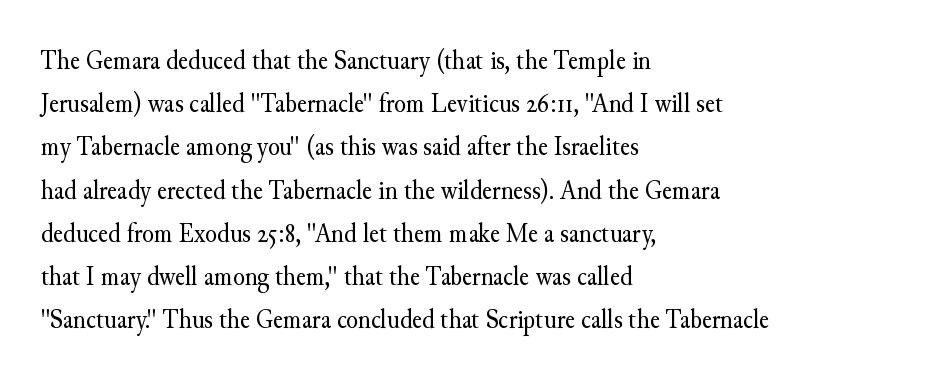
Posture: straight, roman, zero tilt. Notice how descenders clear the ascenders below comfortably — that's standard leading. Visually the block forms a straight wall on the left and a jagged coastline on the right. Descenders hang freely into open space. The type is set solid horizontally, with unmodified tracking. Heft: none added — not bold.
